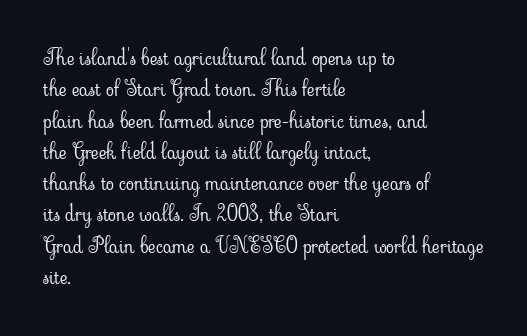
{"italic": "no", "bold": "no", "underline": "no", "align": "left", "line_spacing": "normal", "line_spacing_ratio": 1.49, "letter_spacing": "normal", "letter_spacing_em": 0.0, "glyph_px": 21}
